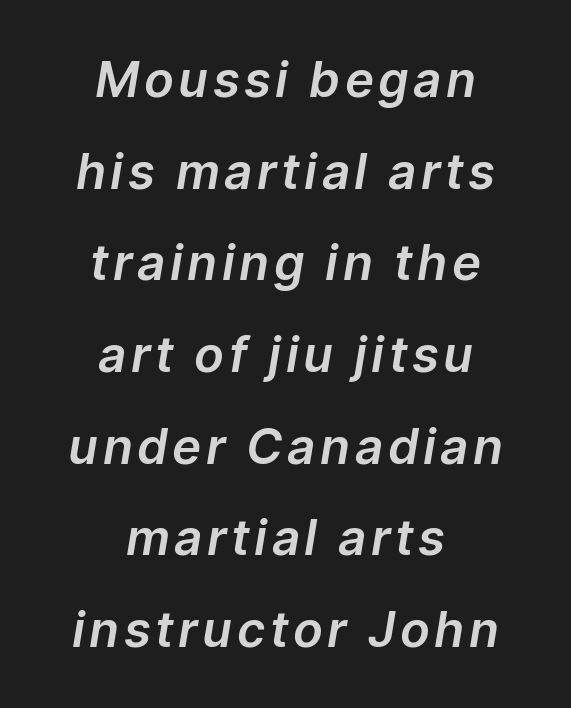
The image shows 49 px text type, italic (leaning right); set centered, line spacing 1.87x, not underlined; low stroke contrast and a medium x-height.
